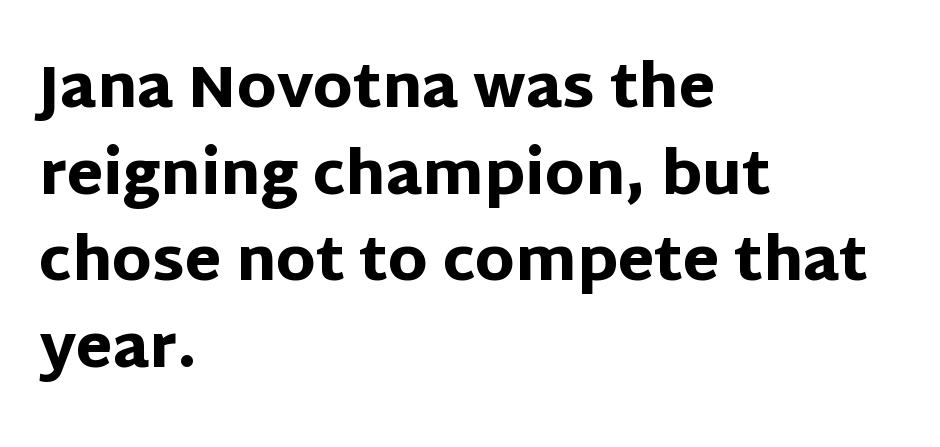
{"serif": "no", "italic": "no", "bold": "yes", "weight": "heavy", "width": "normal", "stroke_contrast": "low", "x_height": "large", "monospaced": "no", "underline": "no", "align": "left", "line_spacing": "normal", "line_spacing_ratio": 1.47, "letter_spacing": "normal", "letter_spacing_em": 0.0, "glyph_px": 59}
